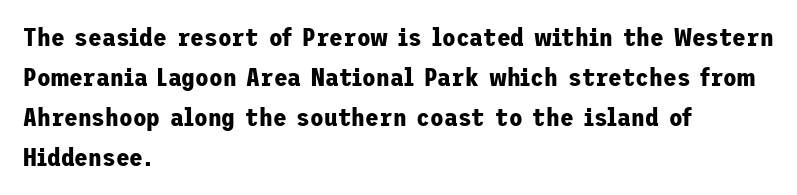
Q: Is the text bold? A: Yes.
Q: Is the text italic (slanted)? A: No, it is upright.
Q: Is the text underlined? A: No.
Q: How is the paragraph aligned? A: Left-aligned.
Q: Is the spacing between letters normal or unusually wide? A: Normal.
Q: Is the spacing between lines tight, normal or loose? A: Normal.
